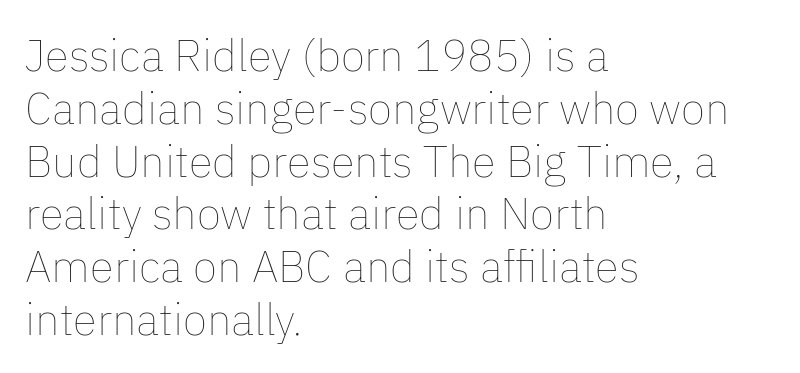
Honestly, there is no underline to notice here at all. The typeface has the unassuming heft of standard copy or less. The letters stand upright; this is a roman face. The tracking reads as untouched default to a designer's eye.
